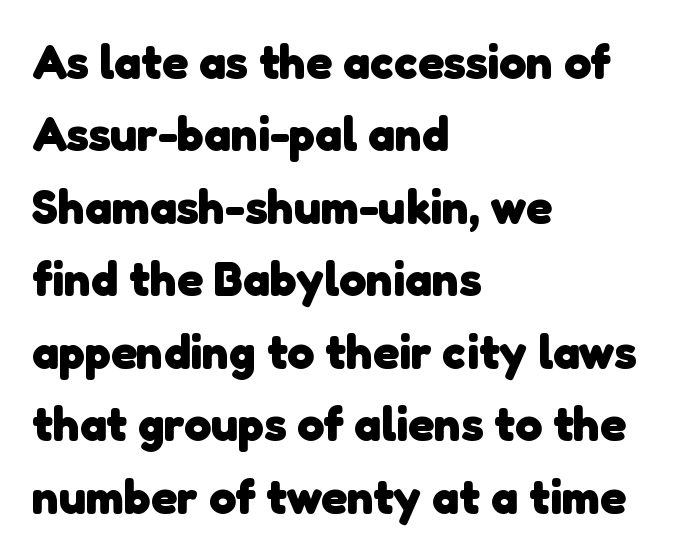
The image shows 48 px heavy sans-serif type; set left-aligned, normal line spacing (1.51x), normal letter spacing, not underlined; low stroke contrast and a medium x-height.
